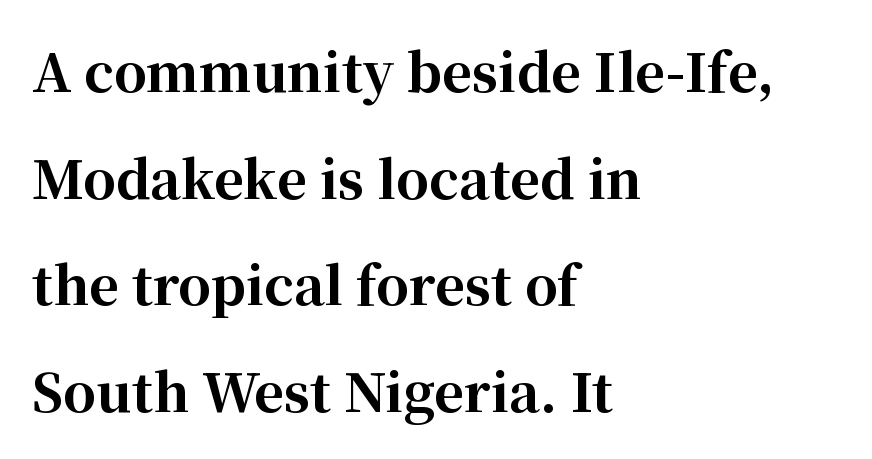
{"serif": "yes", "italic": "no", "bold": "yes", "weight": "bold", "width": "normal", "stroke_contrast": "high", "x_height": "medium", "monospaced": "no", "underline": "no", "align": "left", "line_spacing": "loose", "line_spacing_ratio": 2.05, "letter_spacing": "normal", "letter_spacing_em": 0.0, "glyph_px": 52}
